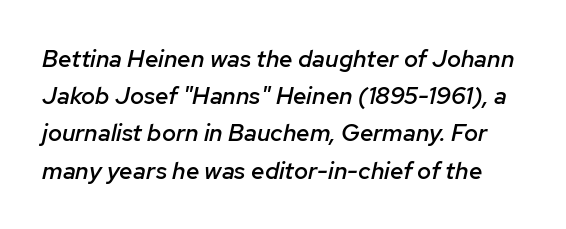
Q: Is the text bold? A: Semi-bold.
Q: Is the text italic (slanted)? A: Yes, it leans right by about 12 degrees.
Q: Is the text underlined? A: No.
Q: Is the spacing between letters normal or unusually wide? A: Normal.
Q: Is the spacing between lines tight, normal or loose? A: Normal.
